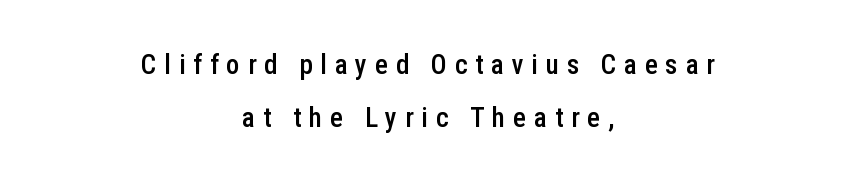
{"italic": "no", "bold": "semi", "underline": "no", "align": "center", "line_spacing": "loose", "line_spacing_ratio": 1.98, "letter_spacing": "wide", "letter_spacing_em": 0.29, "glyph_px": 27}
